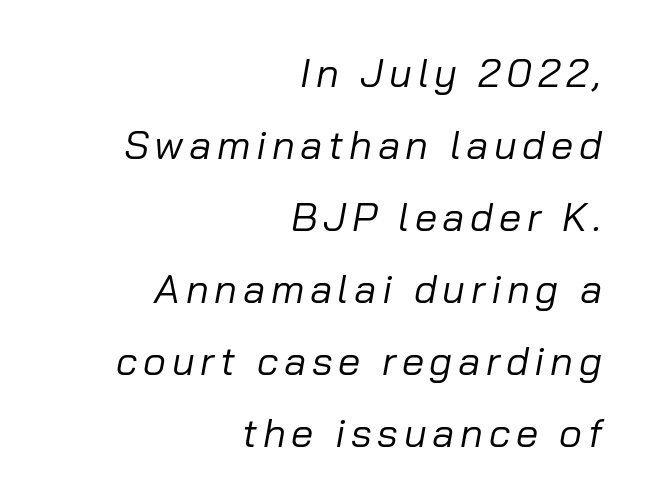
The image shows 40 px regular-weight type, italic (leaning right); set right-aligned, line spacing 1.8x, not underlined; low stroke contrast and a medium x-height.
